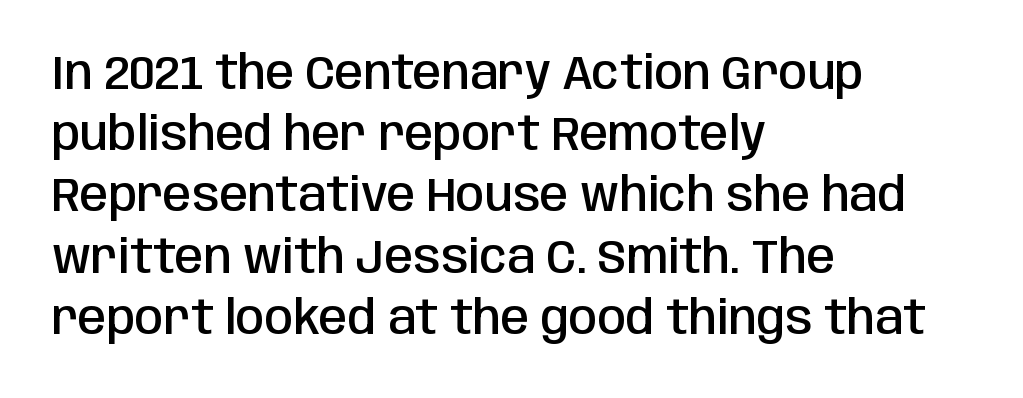
The image shows 46 px semibold, condensed sans-serif type, upright; set left-aligned, normal line spacing (1.33x), normal letter spacing, not underlined; low stroke contrast and a large x-height.
